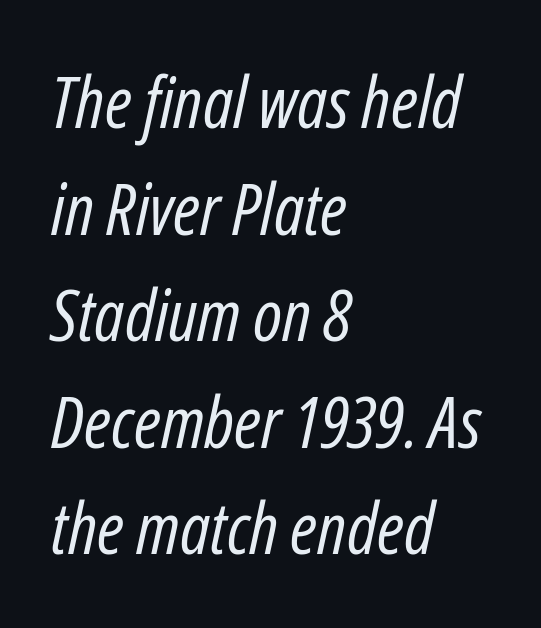
The image shows 72 px regular-weight, condensed type, italic (leaning right); set left-aligned, normal line spacing (1.48x), normal letter spacing, not underlined; low stroke contrast and a medium x-height.
